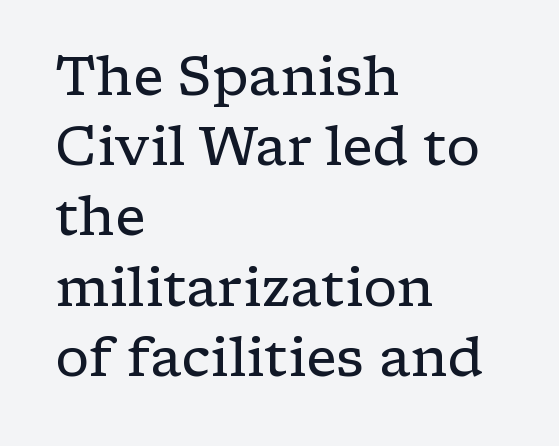
{"serif": "yes", "italic": "no", "bold": "no", "weight": "regular", "width": "wide", "stroke_contrast": "low", "x_height": "medium", "monospaced": "no", "underline": "no", "align": "left", "line_spacing": "normal", "line_spacing_ratio": 1.3, "letter_spacing": "normal", "letter_spacing_em": 0.0, "glyph_px": 54}
